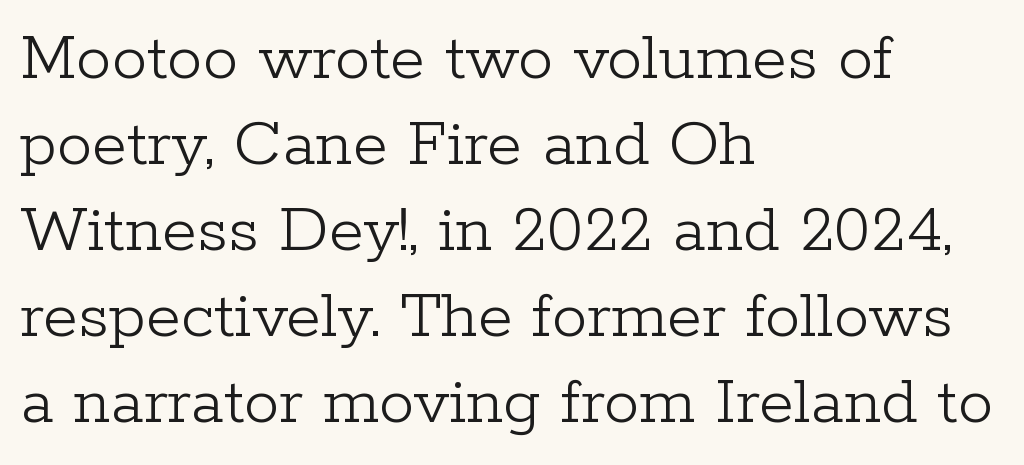
No word sits above an underline. The letters carry serifs — small finishing strokes at the ends of their stems. You can tell it's not italic because the verticals are truly vertical. You could not count columns in this text — the font is proportionally spaced. The typesetter chose a ragged-right arrangement here. The typeface has the unassuming heft of standard copy or less.
